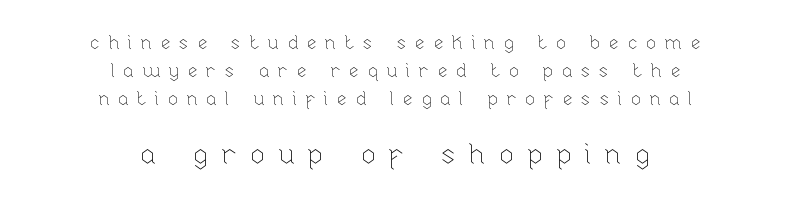
Q: Is the text bold? A: No.
Q: Is the text italic (slanted)? A: No, it is upright.
Q: Is the text underlined? A: No.
Q: How is the paragraph aligned? A: Centered.
Q: Is the spacing between letters normal or unusually wide? A: Unusually wide.
Q: Is the spacing between lines tight, normal or loose? A: Normal.
Q: Which block of text is set in a larger size, the first (top) or the second (bottom)? A: The second (bottom) one.
Q: Width (condensed, normal, or wide)? A: Normal.
Q: Stroke contrast? A: Low.
Q: x-height? A: Medium.
Q: Monospaced? A: No.
